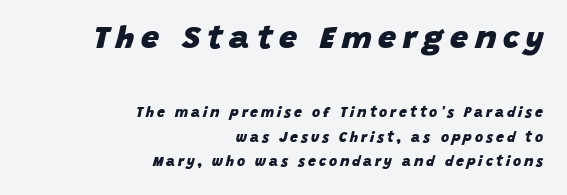
{"italic": "yes", "lean": "right", "slant_degrees": 15, "bold": "yes", "weight": "heavy", "width": "normal", "stroke_contrast": "low", "x_height": "large", "monospaced": "no", "underline": "no", "align": "right", "line_spacing_ratio": 1.76, "letter_spacing": "wide", "letter_spacing_em": 0.21, "larger_block": "first", "size_ratio": 2.29, "glyph_px": 32}
